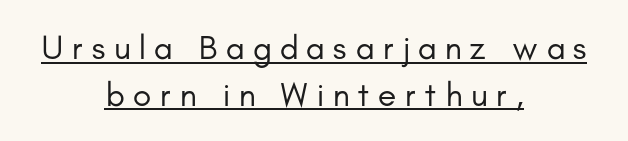
The rendering inserts visible extra space after every character. Counters stay open thanks to moderate or lighter strokes. Glance below the letters and you will spot a drawn line. Leading matches the norm, producing a regular column. The letters stand straight up with perfectly vertical stems.
